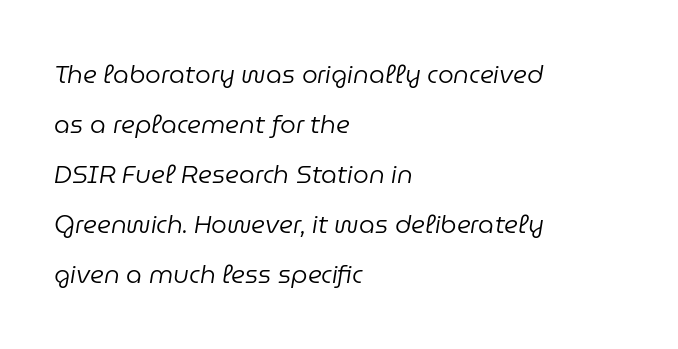
{"italic": "yes", "lean": "right", "slant_degrees": 9, "bold": "no", "underline": "no", "align": "left", "line_spacing": "loose", "line_spacing_ratio": 2.0, "letter_spacing": "normal", "letter_spacing_em": 0.0, "glyph_px": 25}
